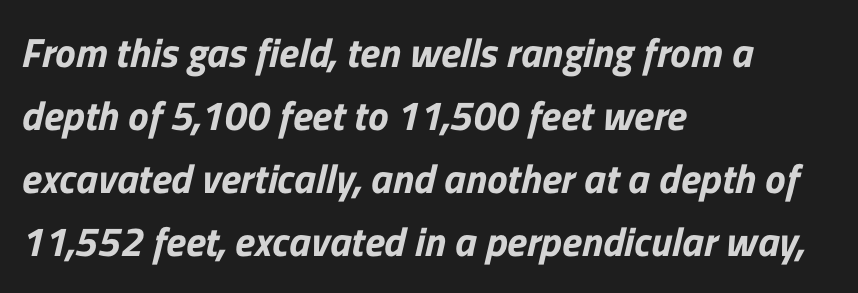
The face used here is a sans, in the tradition of grotesques and geometrics. Characters follow at the spacing the type designer built in. Leading: standard. Each letter keeps its own natural width here, so spacing adapts to shape. Any mark beneath the type? The region is blank. Line beginnings align vertically; line endings do not.
